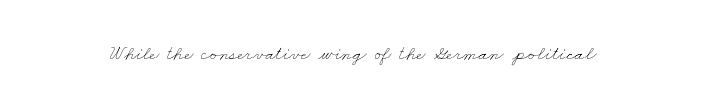
The image shows 20 px text type; set normal letter spacing, not underlined.
